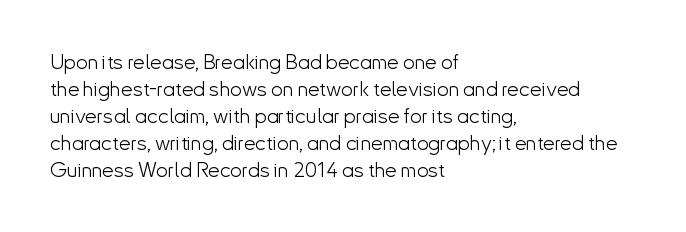
The image shows 21 px text type, upright; set left-aligned, normal line spacing (1.28x), normal letter spacing, not underlined.
